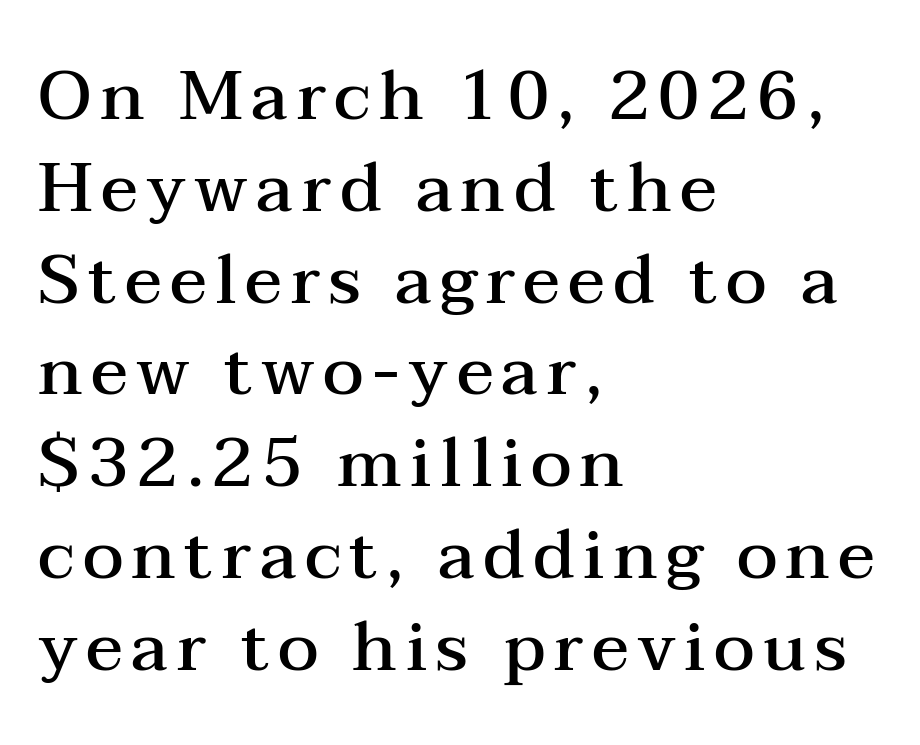
Q: Is the text bold? A: Semi-bold.
Q: Is the text italic (slanted)? A: No, it is upright.
Q: Is the typeface a serif or a sans-serif typeface? A: Serif.
Q: Is the text underlined? A: No.
Q: How is the paragraph aligned? A: Left-aligned.
Q: Is the spacing between lines tight, normal or loose? A: Normal.
Q: Width (condensed, normal, or wide)? A: Wide.
Q: Stroke contrast? A: Medium.
Q: x-height? A: Medium.
Q: Monospaced? A: No.
